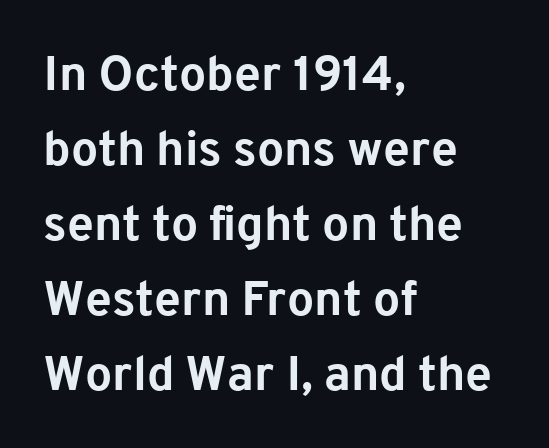
{"serif": "no", "italic": "no", "bold": "yes", "weight": "bold", "width": "normal", "stroke_contrast": "low", "x_height": "medium", "monospaced": "no", "underline": "no", "align": "left", "line_spacing": "normal", "line_spacing_ratio": 1.56, "letter_spacing": "normal", "letter_spacing_em": 0.0, "glyph_px": 48}
